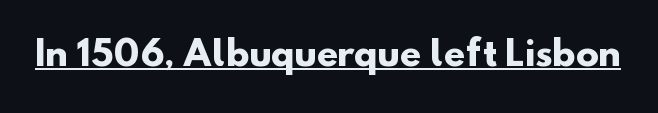
Q: Is the text bold? A: Yes.
Q: Is the typeface a serif or a sans-serif typeface? A: Sans-serif.
Q: Is the text underlined? A: Yes.
Q: Is the spacing between letters normal or unusually wide? A: Normal.
Q: Width (condensed, normal, or wide)? A: Normal.
Q: Stroke contrast? A: Low.
Q: x-height? A: Small.
Q: Monospaced? A: No.
